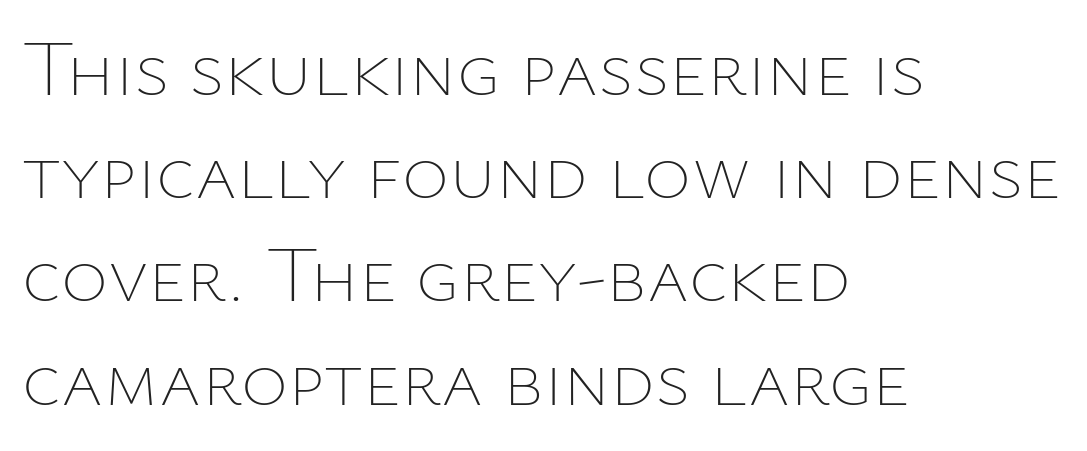
The letterforms sit shoulder to shoulder at normal distance. The passage is arranged the way most books set body copy — flush left. Spacing verdict: proportional, widths tailored to each character. One glance says typical: line gaps are just what's usual. Posture: vertical.
